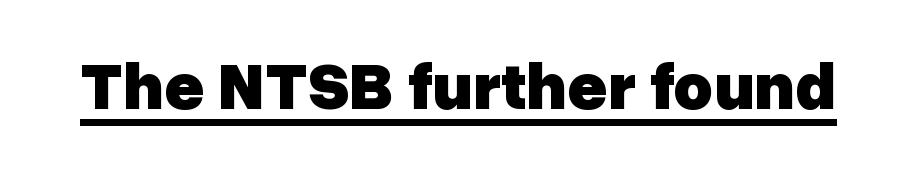
{"serif": "no", "italic": "no", "bold": "yes", "weight": "heavy", "width": "normal", "stroke_contrast": "low", "x_height": "medium", "monospaced": "no", "underline": "yes", "letter_spacing": "normal", "letter_spacing_em": 0.0, "glyph_px": 68}
